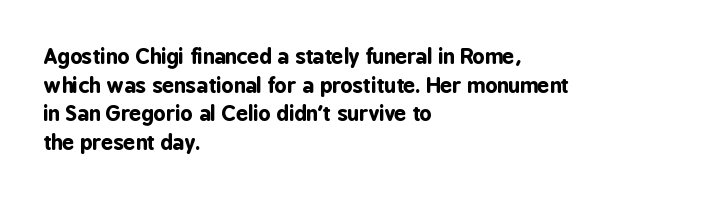
Q: Is the text bold? A: Yes.
Q: Is the text italic (slanted)? A: No, it is upright.
Q: Is the text underlined? A: No.
Q: How is the paragraph aligned? A: Left-aligned.
Q: Is the spacing between letters normal or unusually wide? A: Normal.
Q: Is the spacing between lines tight, normal or loose? A: Normal.
